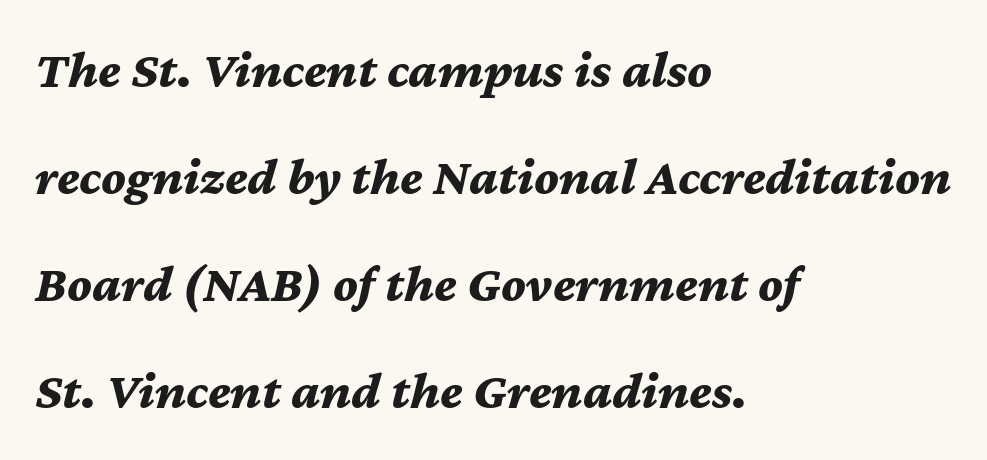
The image shows 53 px bold type, italic (leaning right); set left-aligned, loose line spacing (2.02x), normal letter spacing, not underlined; medium stroke contrast and a medium x-height.
